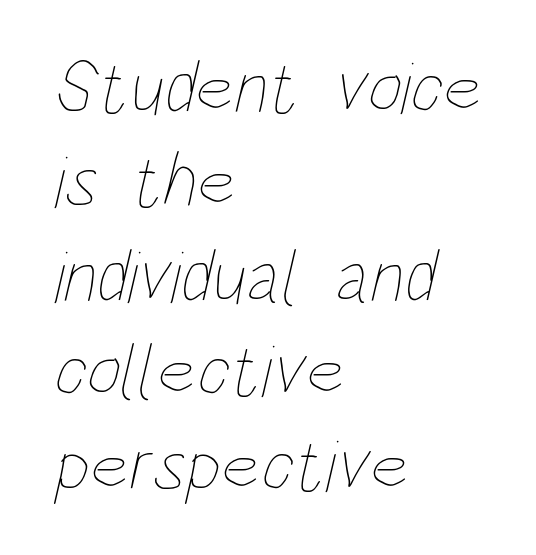
Does the copy run flush right? No — it runs flush left. Letter spacing: default. These glyphs show unthickened strokes, regular width or finer. Horizontal bands of white between lines are of average thickness. Quick note: underline off.
